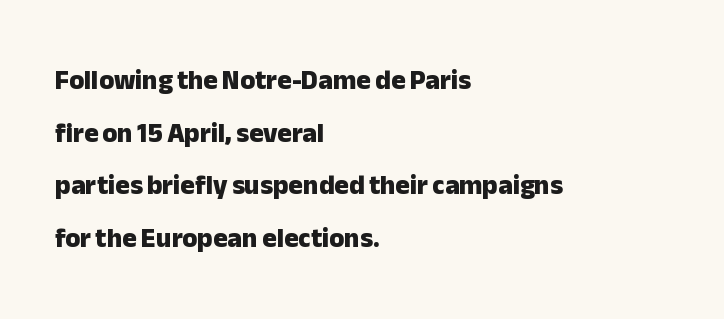
Q: Is the text bold? A: Yes.
Q: Is the text italic (slanted)? A: No, it is upright.
Q: Is the text underlined? A: No.
Q: How is the paragraph aligned? A: Left-aligned.
Q: Is the spacing between letters normal or unusually wide? A: Normal.
Q: Is the spacing between lines tight, normal or loose? A: Loose.
